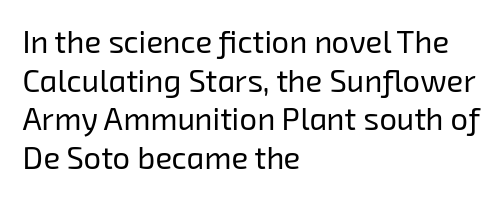
The image shows 31 px regular-weight sans-serif type; set left-aligned, normal line spacing (1.25x), normal letter spacing, not underlined; low stroke contrast and a medium x-height.
